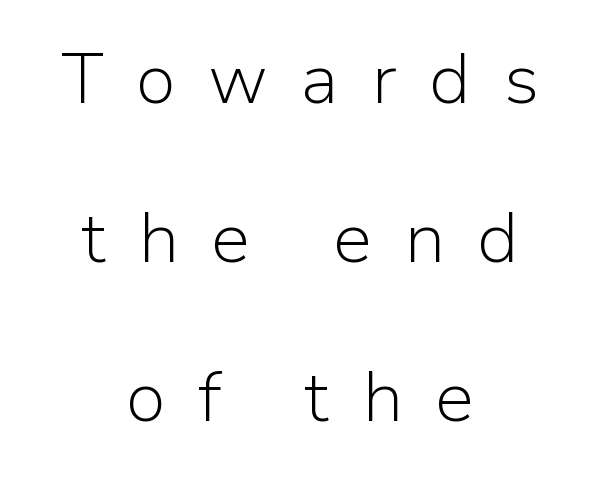
{"serif": "no", "italic": "no", "bold": "no", "weight": "light", "width": "normal", "stroke_contrast": "low", "x_height": "medium", "monospaced": "no", "underline": "no", "align": "center", "line_spacing": "loose", "line_spacing_ratio": 2.24, "letter_spacing": "wide", "letter_spacing_em": 0.45, "glyph_px": 71}
